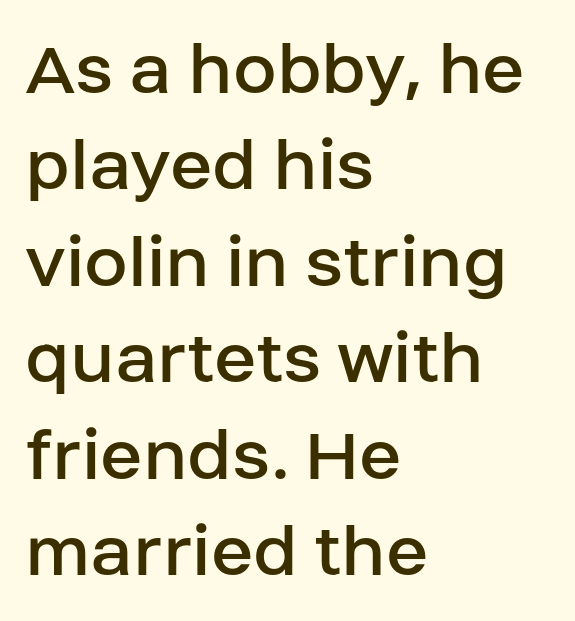
Q: Is the text bold? A: No.
Q: Is the text italic (slanted)? A: No, it is upright.
Q: Is the typeface a serif or a sans-serif typeface? A: Sans-serif.
Q: Is the text underlined? A: No.
Q: How is the paragraph aligned? A: Left-aligned.
Q: Is the spacing between letters normal or unusually wide? A: Normal.
Q: Width (condensed, normal, or wide)? A: Normal.
Q: Stroke contrast? A: Low.
Q: x-height? A: Large.
Q: Monospaced? A: No.
